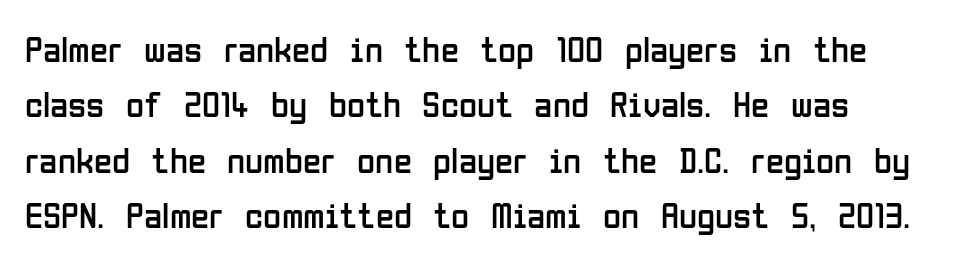
Q: Is the text bold? A: No.
Q: Is the text italic (slanted)? A: No, it is upright.
Q: Is the typeface a serif or a sans-serif typeface? A: Sans-serif.
Q: Is the text underlined? A: No.
Q: Is the spacing between letters normal or unusually wide? A: Normal.
Q: Is the spacing between lines tight, normal or loose? A: Normal.
Q: Width (condensed, normal, or wide)? A: Condensed.
Q: Stroke contrast? A: Low.
Q: x-height? A: Medium.
Q: Monospaced? A: No.
